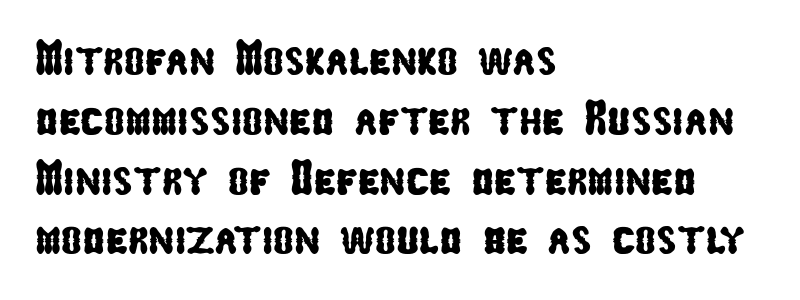
The image shows 49 px condensed sans-serif type; set left-aligned, line spacing 1.22x, normal letter spacing, not underlined; low stroke contrast and a medium x-height.
